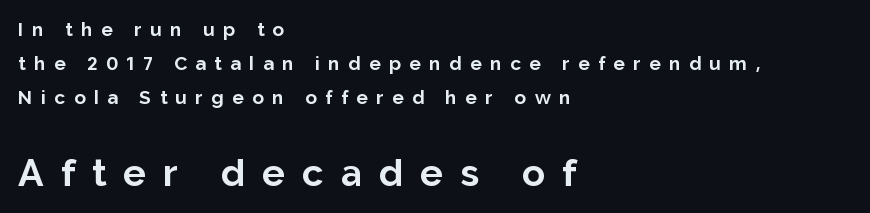
The image shows 38 px bold sans-serif type, upright; set left-aligned, line spacing 1.78x, unusually wide letter spacing (+0.45 em), not underlined; the second (bottom) block is 2.0x larger; low stroke contrast and a medium x-height.
